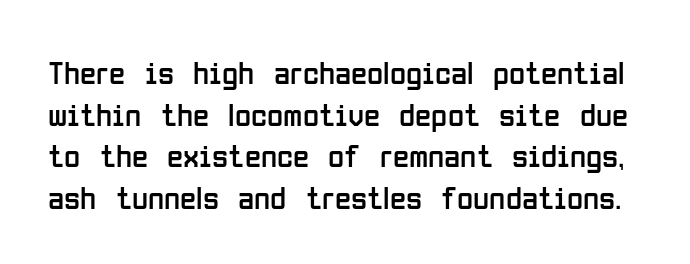
Q: Is the text bold? A: No.
Q: Is the text italic (slanted)? A: No, it is upright.
Q: Is the typeface a serif or a sans-serif typeface? A: Sans-serif.
Q: Is the text underlined? A: No.
Q: Is the spacing between letters normal or unusually wide? A: Normal.
Q: Is the spacing between lines tight, normal or loose? A: Normal.
Q: Width (condensed, normal, or wide)? A: Condensed.
Q: Stroke contrast? A: Low.
Q: x-height? A: Medium.
Q: Monospaced? A: No.
